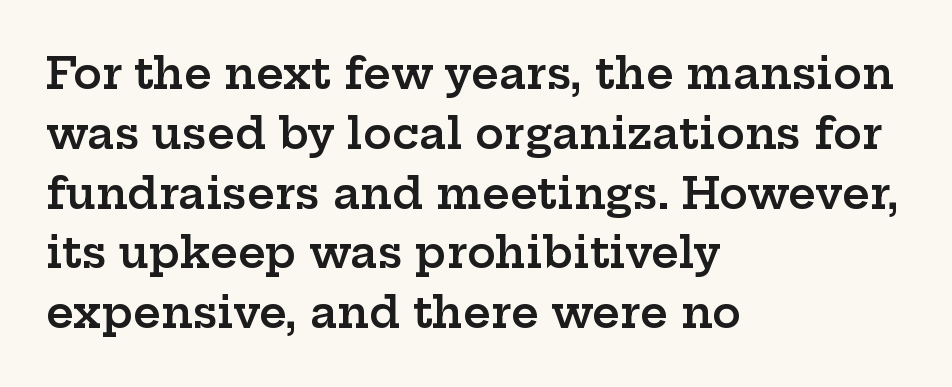
The image shows 43 px semibold, wide serif type, upright; set left-aligned, normal line spacing (1.39x), normal letter spacing, not underlined; low stroke contrast and a medium x-height.
